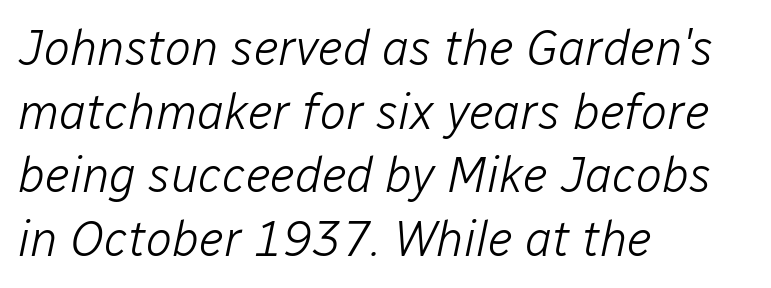
{"italic": "yes", "lean": "right", "slant_degrees": 12, "bold": "no", "weight": "light", "width": "normal", "stroke_contrast": "low", "x_height": "medium", "monospaced": "no", "underline": "no", "align": "left", "line_spacing": "normal", "line_spacing_ratio": 1.3, "letter_spacing": "normal", "letter_spacing_em": 0.0, "glyph_px": 49}
